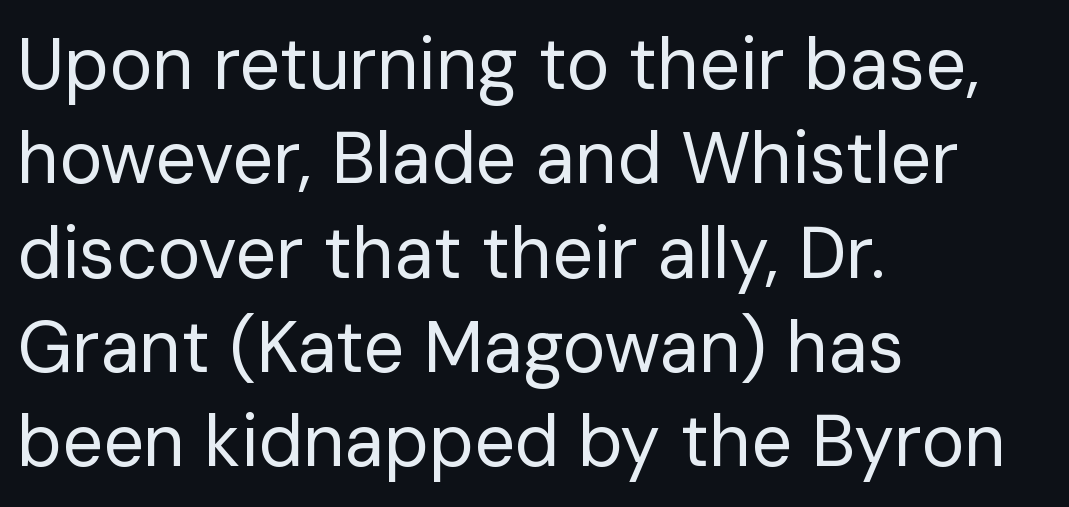
Q: Is the text bold? A: No.
Q: Is the text italic (slanted)? A: No, it is upright.
Q: Is the typeface a serif or a sans-serif typeface? A: Sans-serif.
Q: Is the text underlined? A: No.
Q: How is the paragraph aligned? A: Left-aligned.
Q: Is the spacing between letters normal or unusually wide? A: Normal.
Q: Is the spacing between lines tight, normal or loose? A: Normal.
Q: Width (condensed, normal, or wide)? A: Normal.
Q: Stroke contrast? A: Low.
Q: x-height? A: Medium.
Q: Monospaced? A: No.
